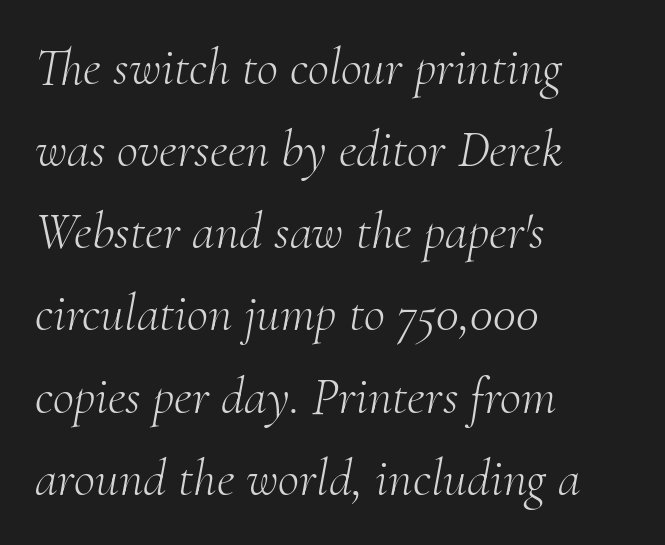
{"serif": "yes", "italic": "yes", "lean": "right", "slant_degrees": 10, "bold": "no", "weight": "light", "width": "normal", "stroke_contrast": "medium", "x_height": "small", "monospaced": "no", "underline": "no", "align": "left", "line_spacing": "normal", "line_spacing_ratio": 1.58, "letter_spacing": "normal", "letter_spacing_em": 0.0, "glyph_px": 52}
